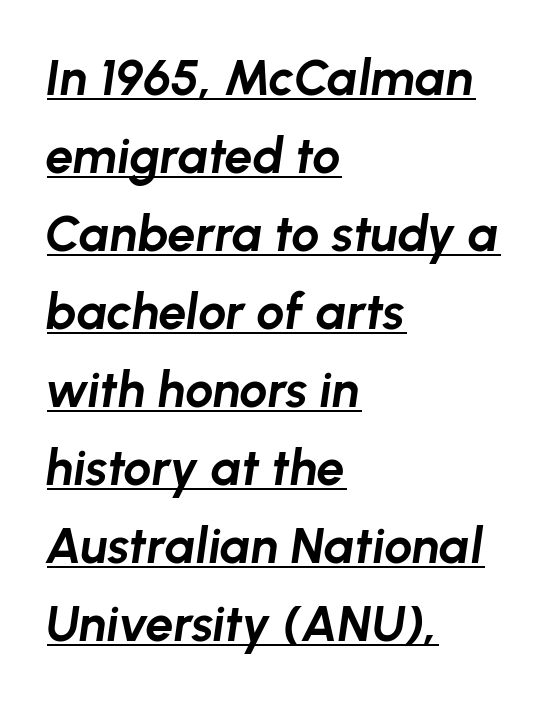
Compared with undecorated copy, this sample adds a rule below the words. Nobody touched the tracking dial on this one. Typographic density is high because the face is bold. Each letter keeps its own natural width here, so spacing adapts to shape. Is the block centered? No — it sits flush against the left margin.
